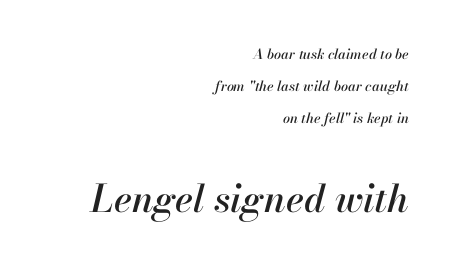
The image shows 38 px text type, italic (leaning right); set right-aligned, loose line spacing (2.28x), normal letter spacing, not underlined; the second (bottom) block is 2.71x larger; high stroke contrast and a small x-height.
